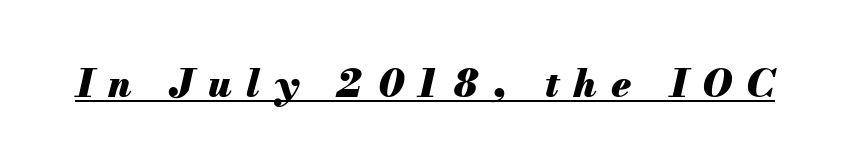
{"italic": "yes", "lean": "right", "slant_degrees": 13, "bold": "yes", "weight": "heavy", "width": "normal", "stroke_contrast": "medium", "x_height": "small", "monospaced": "no", "underline": "yes", "letter_spacing": "wide", "letter_spacing_em": 0.38, "glyph_px": 38}
